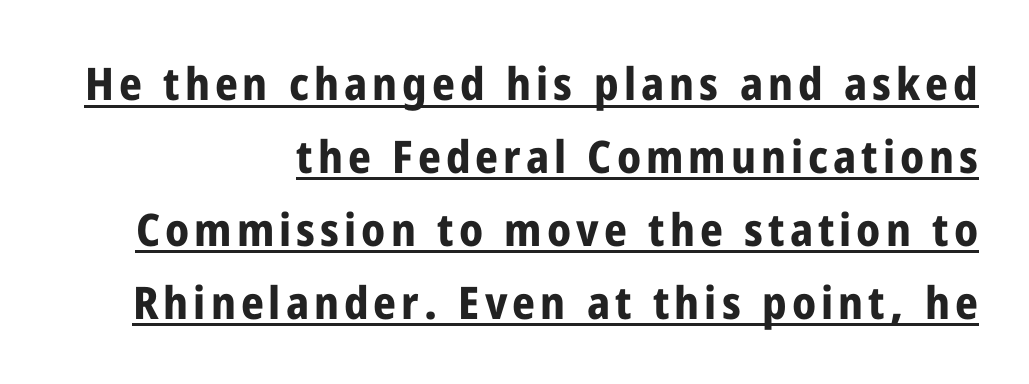
{"serif": "no", "italic": "no", "bold": "yes", "weight": "bold", "width": "condensed", "stroke_contrast": "low", "x_height": "medium", "monospaced": "no", "underline": "yes", "align": "right", "line_spacing": "normal", "line_spacing_ratio": 1.62, "glyph_px": 45}
